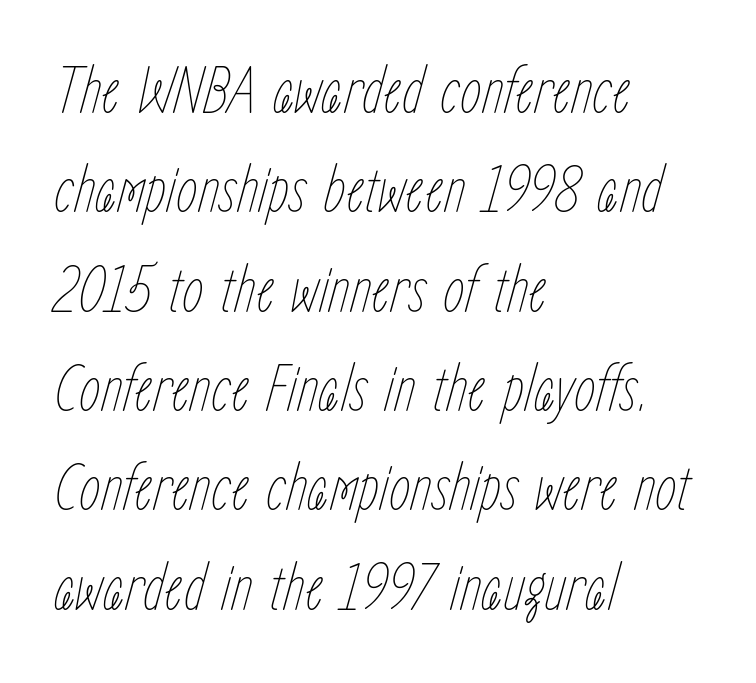
Q: Is the text bold? A: No.
Q: Is the text italic (slanted)? A: Yes, it leans right by about 15 degrees.
Q: Is the text underlined? A: No.
Q: How is the paragraph aligned? A: Left-aligned.
Q: Is the spacing between letters normal or unusually wide? A: Normal.
Q: Is the spacing between lines tight, normal or loose? A: Normal.
Q: Width (condensed, normal, or wide)? A: Condensed.
Q: Stroke contrast? A: Low.
Q: x-height? A: Medium.
Q: Monospaced? A: No.
